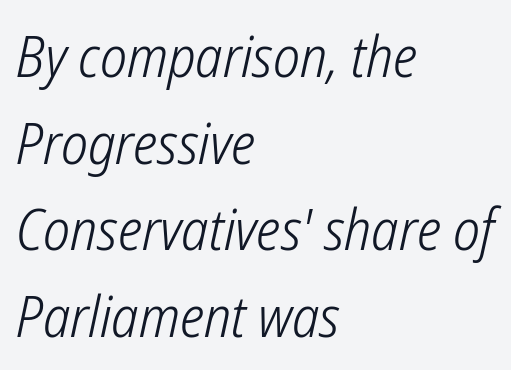
The image shows 57 px light, condensed sans-serif type; set left-aligned, normal line spacing (1.52x), normal letter spacing, not underlined; low stroke contrast and a medium x-height.
